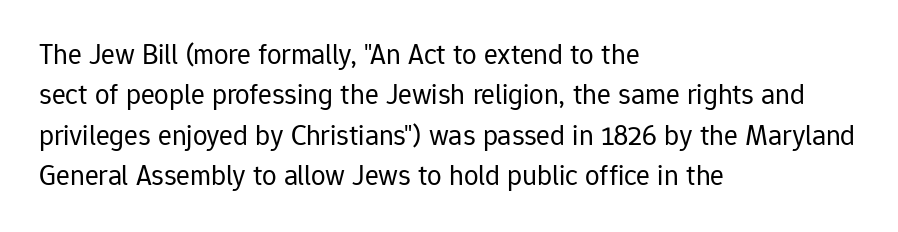
{"serif": "no", "italic": "no", "bold": "no", "weight": "regular", "width": "normal", "stroke_contrast": "low", "x_height": "medium", "monospaced": "no", "underline": "no", "align": "left", "line_spacing": "normal", "line_spacing_ratio": 1.39, "letter_spacing": "normal", "letter_spacing_em": 0.0, "glyph_px": 29}
